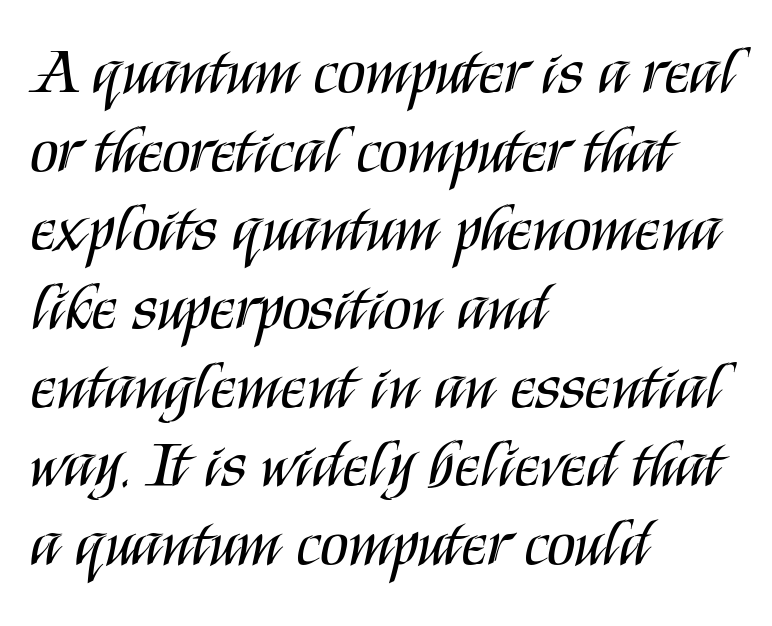
{"serif": "no", "bold": "no", "weight": "regular", "width": "condensed", "stroke_contrast": "medium", "x_height": "large", "monospaced": "no", "underline": "no", "align": "left", "line_spacing_ratio": 1.21, "letter_spacing": "normal", "letter_spacing_em": 0.0, "glyph_px": 65}
